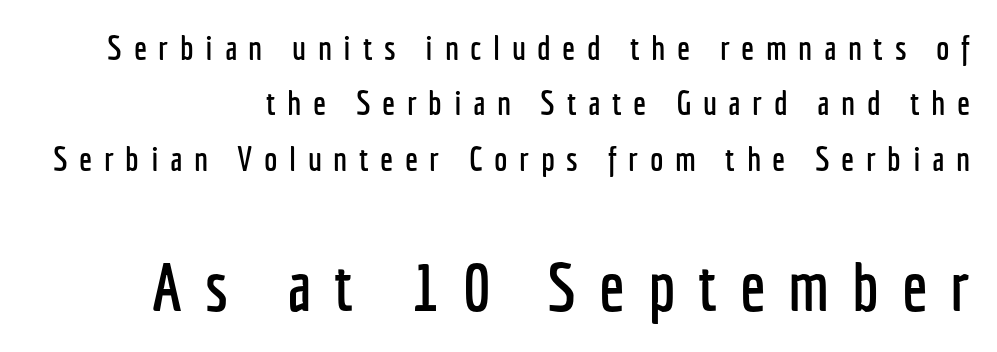
Substantial extra tracking has been applied to these lines. Stroke terminals: plain, sans-serif. The composition opens small and finishes big. The letters advance in unequal steps, a hallmark of proportional type. The passage shown stacks its lines at a standard gap.
